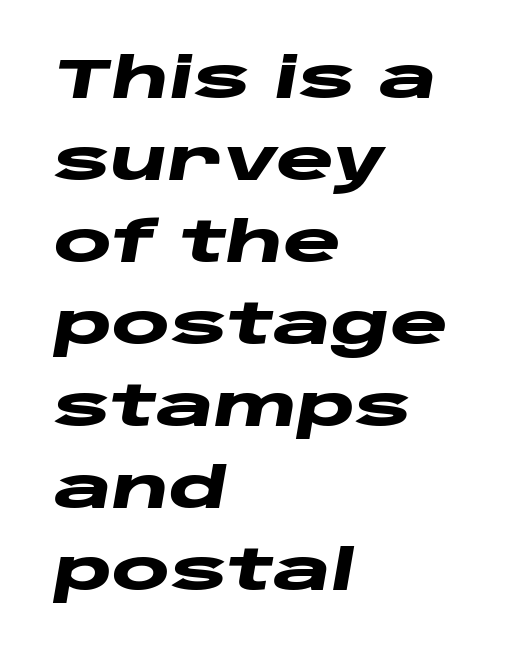
Horizontal bands of white between lines are of average thickness. Emphasis by weight is at full strength: bold. Tall strokes in this sample are angled rather than plumb. Teacher's note: observe the even left margin — that is flush-left alignment. Each row of text sits above clean, open space.
